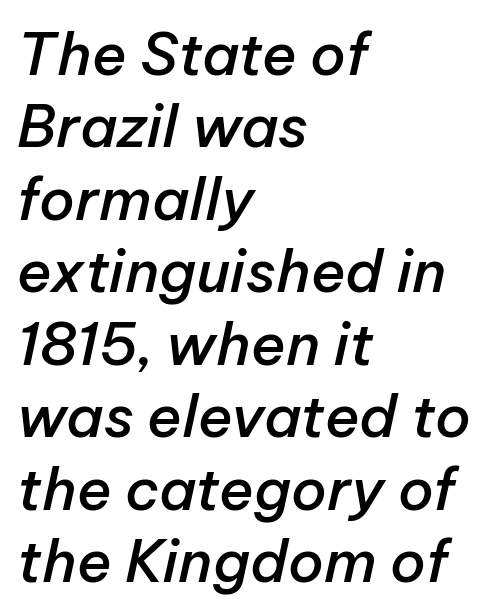
The image shows 58 px semibold type, italic (leaning right); set left-aligned, normal line spacing (1.25x), normal letter spacing, not underlined; low stroke contrast and a medium x-height.
